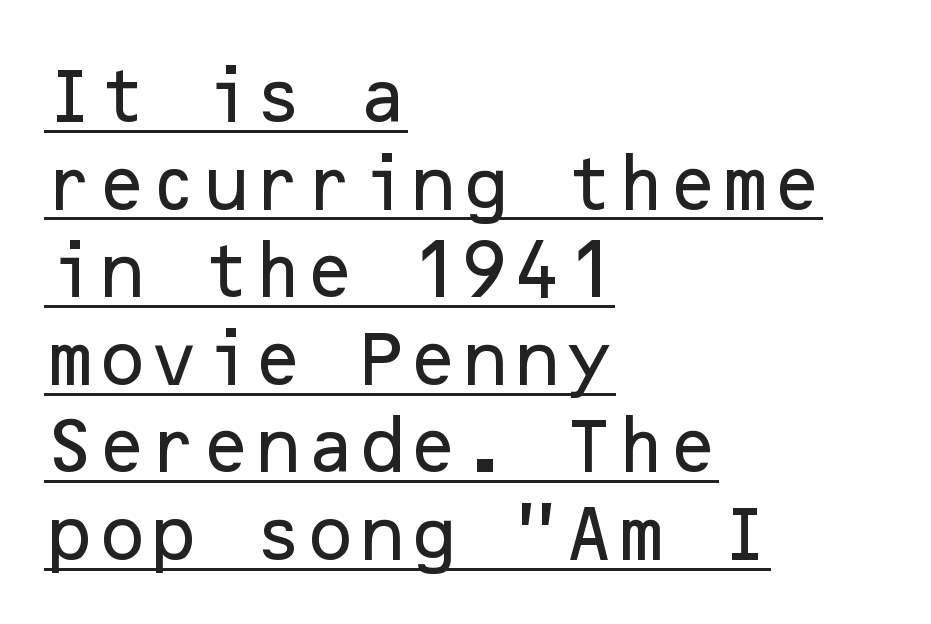
Q: Is the text italic (slanted)? A: No, it is upright.
Q: Is the typeface a serif or a sans-serif typeface? A: Sans-serif.
Q: Is the text underlined? A: Yes.
Q: How is the paragraph aligned? A: Left-aligned.
Q: Is the spacing between letters normal or unusually wide? A: Normal.
Q: Is the spacing between lines tight, normal or loose? A: Normal.
Q: Width (condensed, normal, or wide)? A: Normal.
Q: Stroke contrast? A: Low.
Q: x-height? A: Medium.
